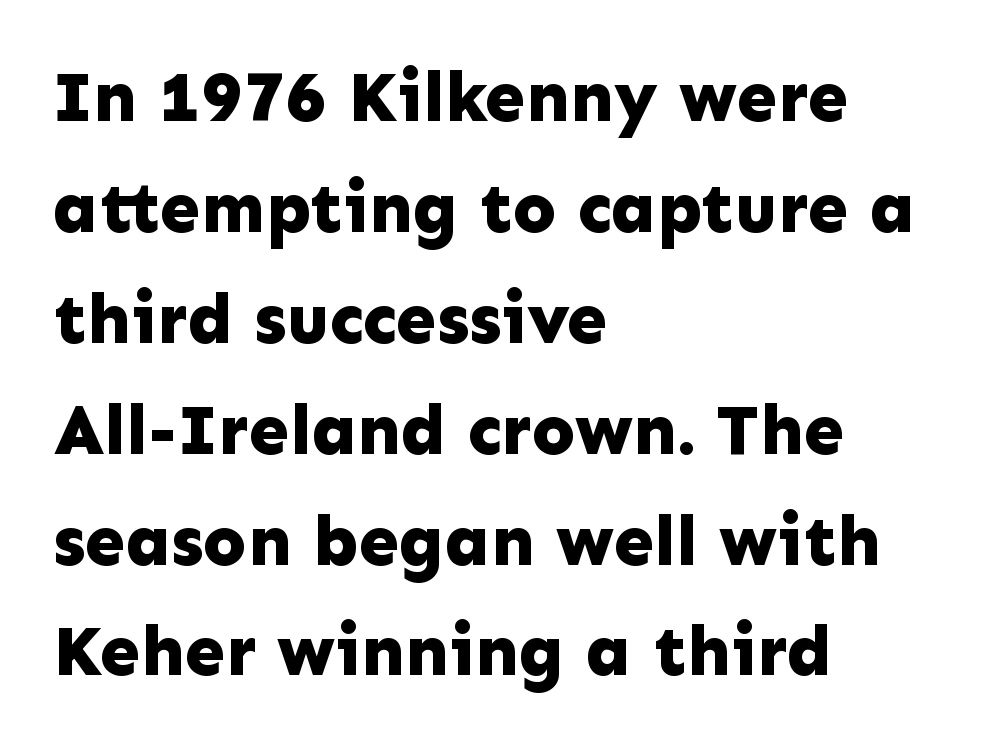
The image shows 72 px bold sans-serif type, upright; set left-aligned, normal line spacing (1.54x), normal letter spacing, not underlined; low stroke contrast and a medium x-height.
